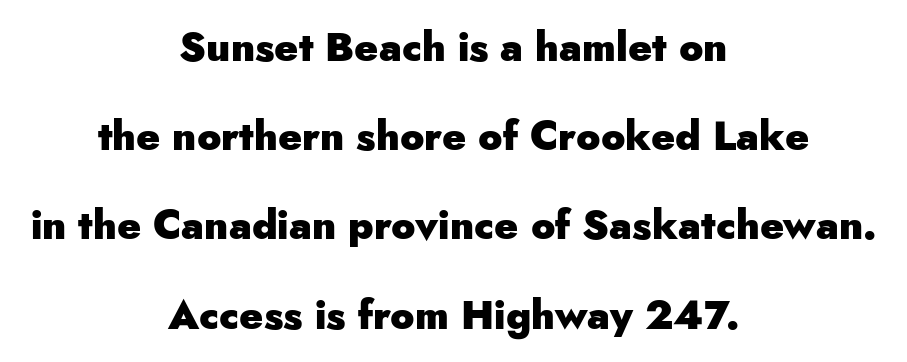
{"serif": "no", "italic": "no", "bold": "yes", "weight": "heavy", "width": "normal", "stroke_contrast": "low", "x_height": "small", "monospaced": "no", "underline": "no", "align": "center", "line_spacing": "loose", "line_spacing_ratio": 2.23, "letter_spacing": "normal", "letter_spacing_em": 0.0, "glyph_px": 40}
